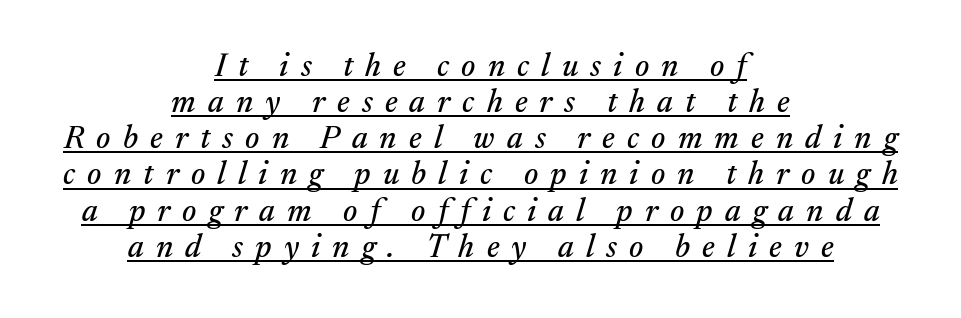
Slanted lettering throughout. Which margin do the lines hug? Neither — every line sits in the middle. Note the varied advance widths — an 'i' is clearly narrower than an 'm'. Between one letter and the next there's a generous, obvious gap. What's the leading like? Squeezed, with rows nearly overlapping.
